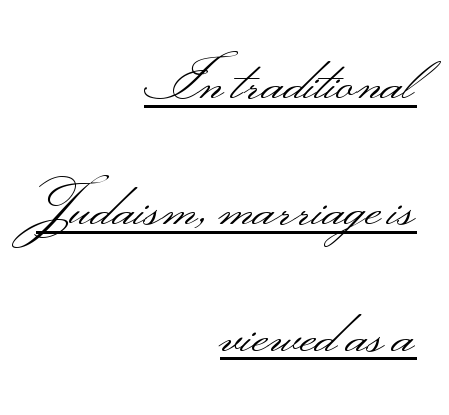
{"serif": "no", "bold": "no", "weight": "light", "width": "wide", "stroke_contrast": "medium", "monospaced": "no", "underline": "yes", "align": "right", "line_spacing": "loose", "line_spacing_ratio": 2.07, "letter_spacing": "normal", "letter_spacing_em": 0.0, "glyph_px": 61}
